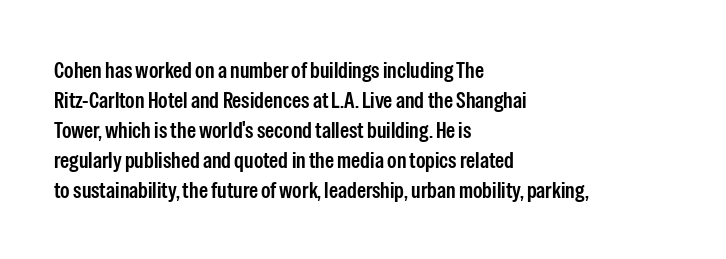
Letter spacing: default. Unlike italic type, these characters show no tilt at all. Look at the stroke-to-counter ratio: somewhat heavy, a semibold. Layout note: lines flush left.
